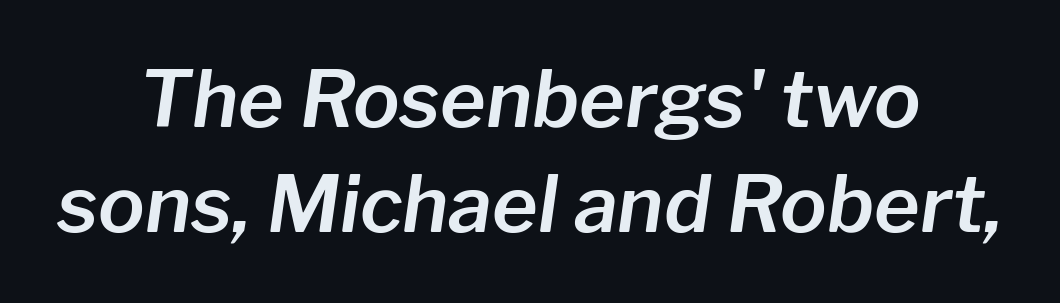
Q: Is the text italic (slanted)? A: Yes, it leans right by about 8 degrees.
Q: Is the text underlined? A: No.
Q: How is the paragraph aligned? A: Centered.
Q: Is the spacing between letters normal or unusually wide? A: Normal.
Q: Is the spacing between lines tight, normal or loose? A: Normal.
Q: Width (condensed, normal, or wide)? A: Normal.
Q: Stroke contrast? A: Low.
Q: x-height? A: Medium.
Q: Monospaced? A: No.
